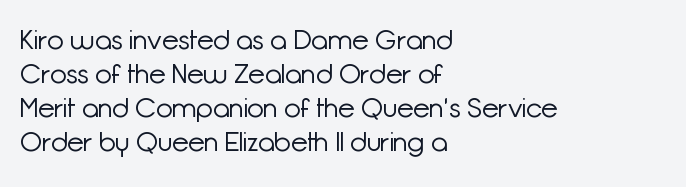
The image shows 27 px text type, upright; set left-aligned, normal line spacing (1.26x), normal letter spacing, not underlined.
